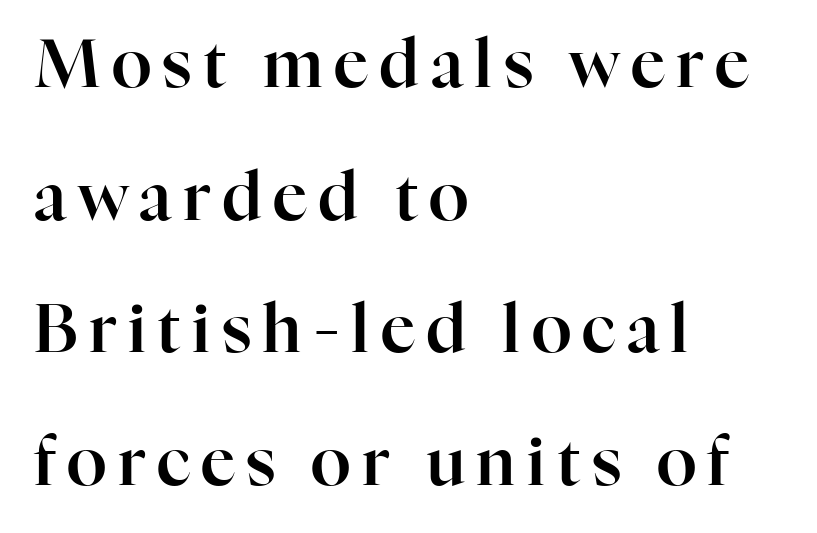
Q: Is the text italic (slanted)? A: No, it is upright.
Q: Is the typeface a serif or a sans-serif typeface? A: Serif.
Q: Is the text underlined? A: No.
Q: How is the paragraph aligned? A: Left-aligned.
Q: Is the spacing between lines tight, normal or loose? A: Loose.
Q: Width (condensed, normal, or wide)? A: Normal.
Q: Stroke contrast? A: High.
Q: x-height? A: Medium.
Q: Monospaced? A: No.
